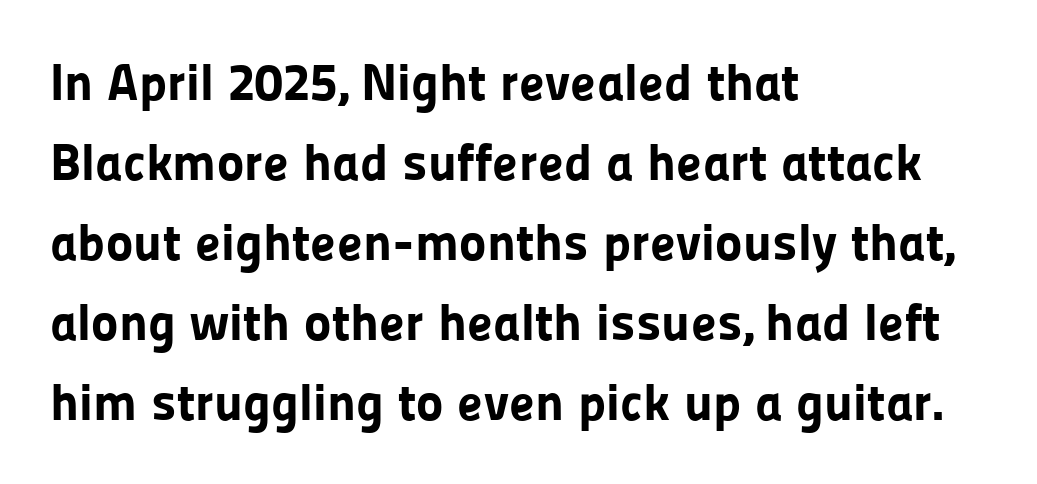
The image shows 52 px bold sans-serif type, upright; set left-aligned, normal line spacing (1.54x), normal letter spacing, not underlined; low stroke contrast and a medium x-height.
